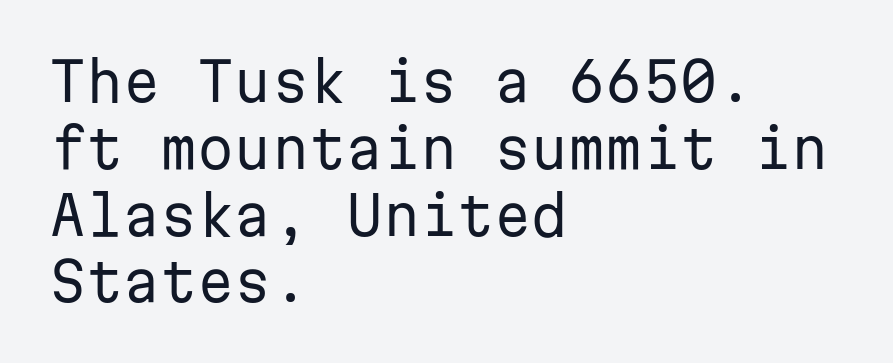
Is the letter spacing exaggerated? No — it looks like the ordinary default. The passage shown is not underscored anywhere. The text block is weighted toward the left margin, trailing off unevenly rightward. The face used here is monospaced, like something from a code editor. Stems and bowls with no extra thickness — not bold. Are there feet on the stems? There aren't — it's a sans.
